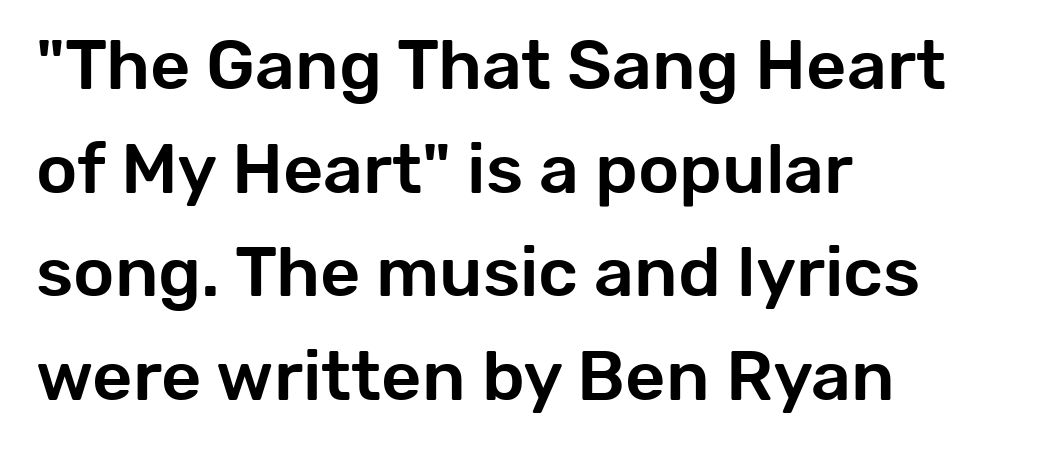
{"serif": "no", "italic": "no", "width": "normal", "stroke_contrast": "low", "x_height": "medium", "monospaced": "no", "underline": "no", "align": "left", "line_spacing": "normal", "line_spacing_ratio": 1.48, "letter_spacing": "normal", "letter_spacing_em": 0.0, "glyph_px": 70}
